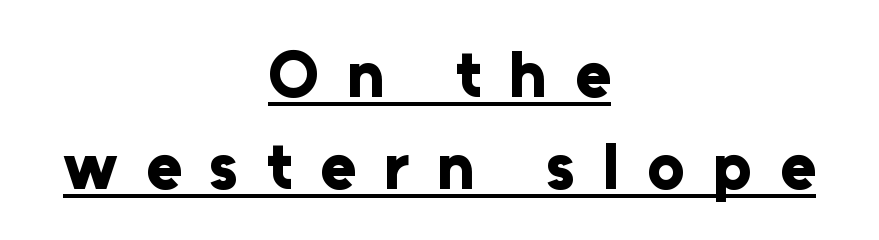
Interline gaps are of average width in this sample. A full-strength bold gives these letters their thick strokes. Teacher's note: observe the equal gaps on both sides — that is centered alignment. Tracking here is generous; glyphs stand well apart from one another.
